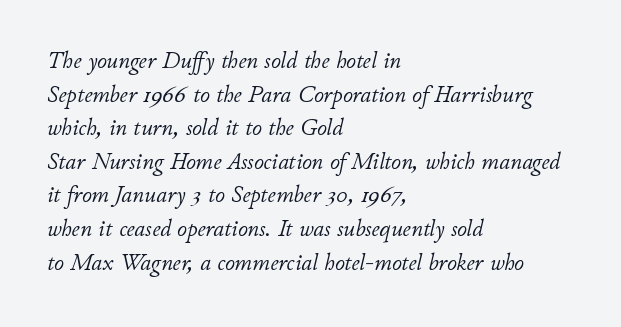
{"italic": "yes", "lean": "right", "slant_degrees": 11, "bold": "no", "underline": "no", "align": "left", "line_spacing": "normal", "line_spacing_ratio": 1.4, "letter_spacing": "normal", "letter_spacing_em": 0.0, "glyph_px": 24}
